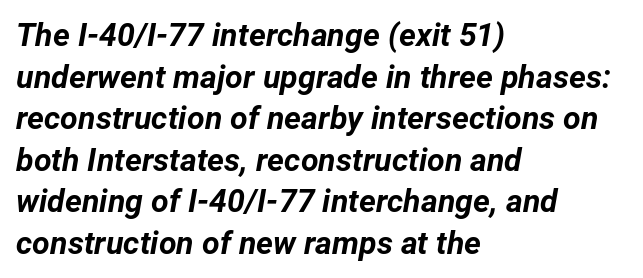
{"italic": "yes", "lean": "right", "slant_degrees": 12, "bold": "yes", "weight": "bold", "width": "normal", "stroke_contrast": "low", "x_height": "medium", "monospaced": "no", "underline": "no", "align": "left", "line_spacing": "normal", "line_spacing_ratio": 1.3, "letter_spacing": "normal", "letter_spacing_em": 0.0, "glyph_px": 32}
